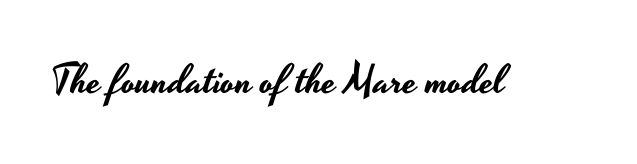
Q: Is the text italic (slanted)? A: Yes.
Q: Is the typeface a serif or a sans-serif typeface? A: Sans-serif.
Q: Is the text underlined? A: No.
Q: Is the spacing between letters normal or unusually wide? A: Normal.
Q: Width (condensed, normal, or wide)? A: Wide.
Q: Stroke contrast? A: Low.
Q: x-height? A: Small.
Q: Monospaced? A: No.
